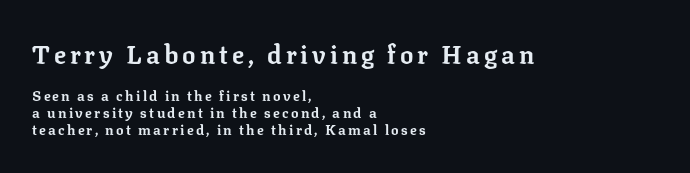
If you drew a line through each stem, it would be perfectly vertical. This rendering uses left alignment, leaving the right contour irregular. A clean baseline with only descenders dipping below it. These lines carry a lot of weight — the face is fully bold. Two sizes are in play, and the larger belongs to the first block.
